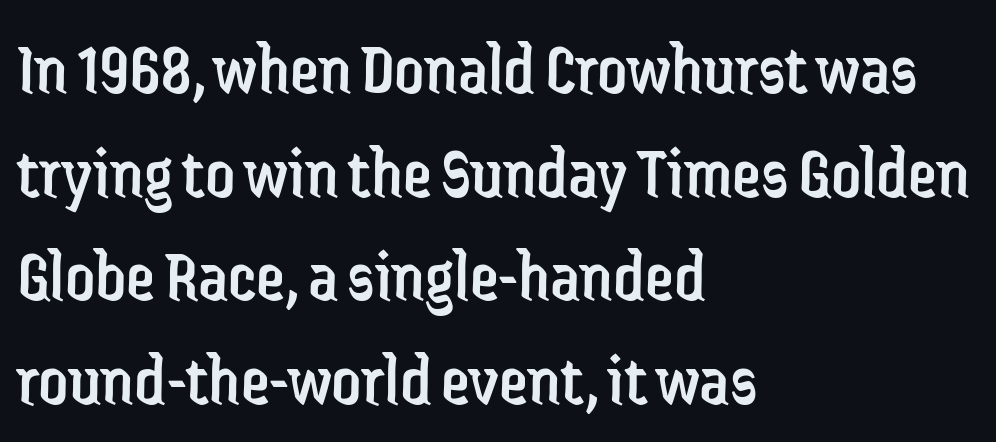
{"serif": "no", "italic": "no", "bold": "no", "weight": "regular", "width": "condensed", "stroke_contrast": "low", "x_height": "medium", "monospaced": "no", "underline": "no", "align": "left", "line_spacing": "normal", "line_spacing_ratio": 1.42, "letter_spacing": "normal", "letter_spacing_em": 0.0, "glyph_px": 73}
